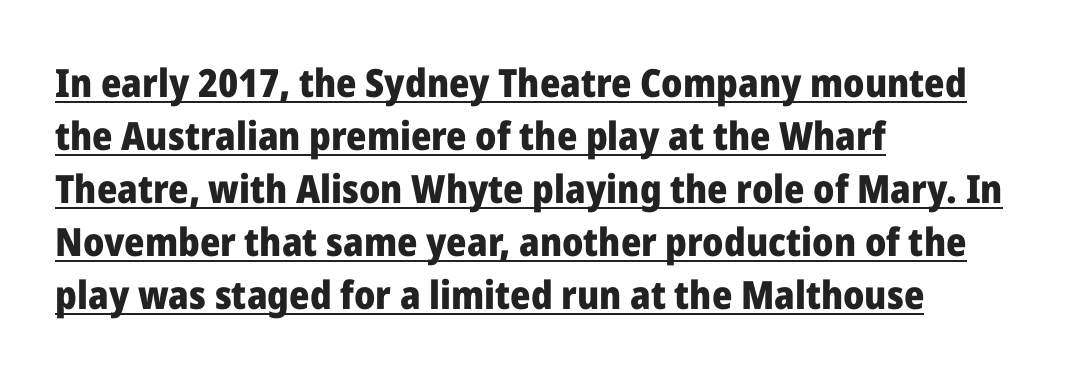
The image shows 39 px heavy sans-serif type, upright; set left-aligned, normal line spacing (1.36x), normal letter spacing, underlined; low stroke contrast and a medium x-height.
